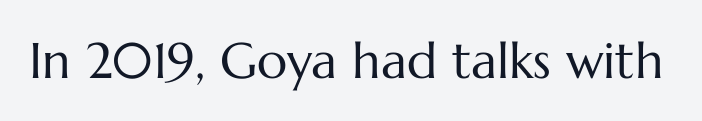
Q: Is the text bold? A: No.
Q: Is the text italic (slanted)? A: No, it is upright.
Q: Is the text underlined? A: No.
Q: Is the spacing between letters normal or unusually wide? A: Normal.
Q: Width (condensed, normal, or wide)? A: Normal.
Q: Stroke contrast? A: Medium.
Q: x-height? A: Medium.
Q: Monospaced? A: No.
